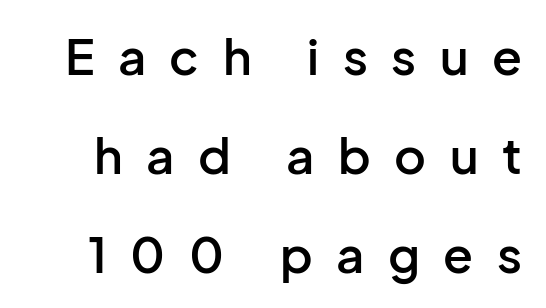
Here the glyphs are tracked loosely, breaking word shapes into spaced letters. Strokes here are thickened, but only to semibold level. Horizontal bands of white between lines are thick stripes. Think of a printed novel: that variable character pitch is what you see here.
